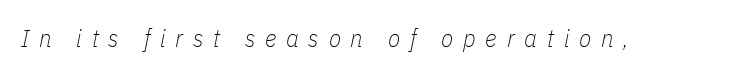
Plain, unruled lines of type. The letters look calm and open, with moderate or lighter stems. Emphasis-style slanted type is in use. Tracking here is generous; glyphs stand well apart from one another.
